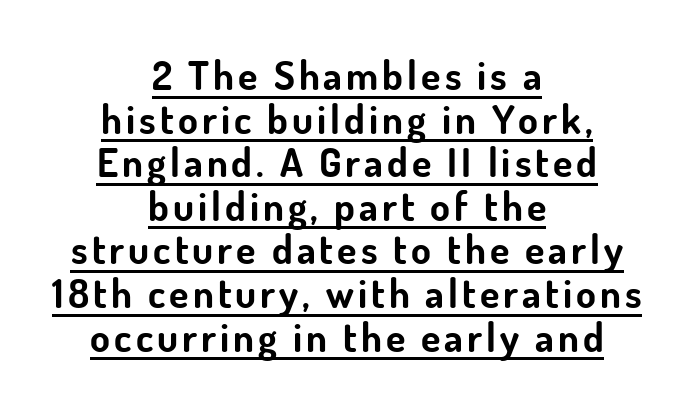
Q: Is the text bold? A: Yes.
Q: Is the text italic (slanted)? A: No, it is upright.
Q: Is the typeface a serif or a sans-serif typeface? A: Sans-serif.
Q: Is the text underlined? A: Yes.
Q: How is the paragraph aligned? A: Centered.
Q: Is the spacing between lines tight, normal or loose? A: Tight.
Q: Width (condensed, normal, or wide)? A: Normal.
Q: Stroke contrast? A: Low.
Q: x-height? A: Small.
Q: Monospaced? A: No.
